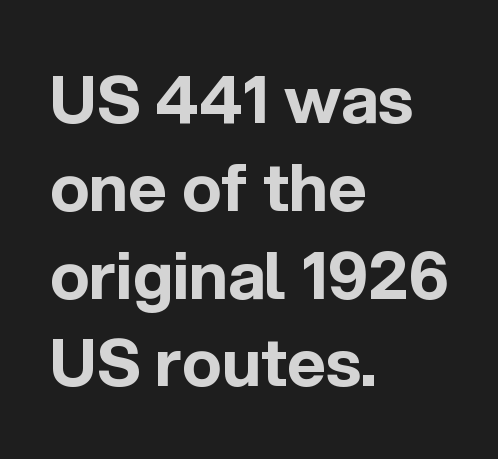
{"serif": "no", "italic": "no", "bold": "yes", "weight": "bold", "width": "normal", "x_height": "medium", "monospaced": "no", "underline": "no", "align": "left", "line_spacing": "normal", "line_spacing_ratio": 1.33, "letter_spacing": "normal", "letter_spacing_em": 0.0, "glyph_px": 66}
